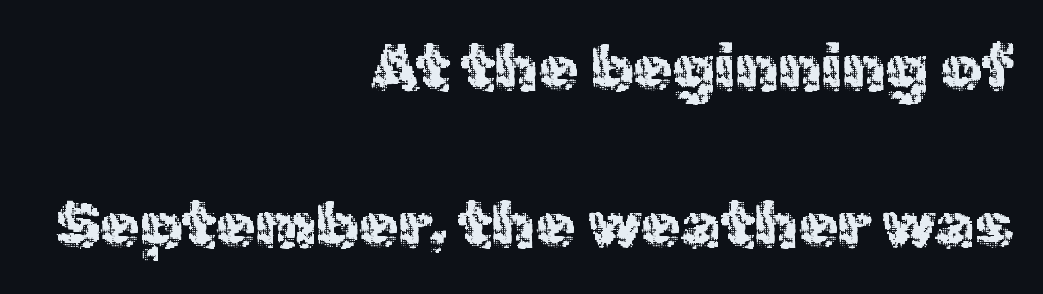
The image shows 64 px sans-serif type, upright; set right-aligned, loose line spacing (2.46x), normal letter spacing, not underlined; a medium x-height.
